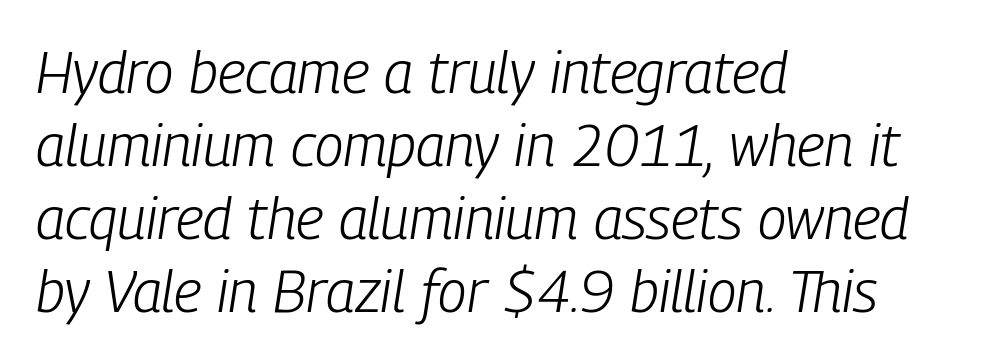
The image shows 58 px light, condensed type, italic (leaning right); set left-aligned, normal line spacing (1.26x), normal letter spacing, not underlined; low stroke contrast and a medium x-height.
